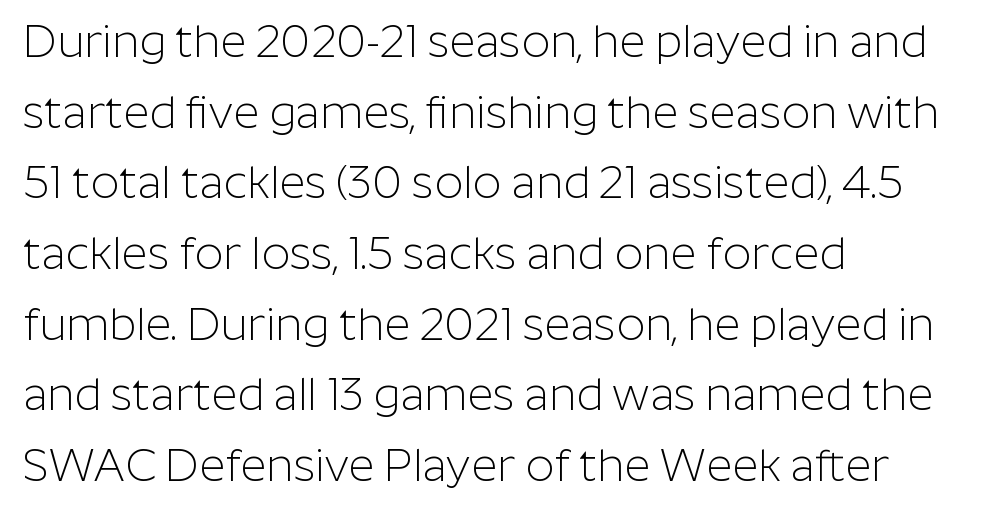
Casual observation: everything's shoved over to the left. Is the letter spacing exaggerated? No — it looks like the ordinary default. Descenders are the only things crossing below the line. Weight class: somewhere from thin through regular. Typographically, this falls in the sans-serif category.
